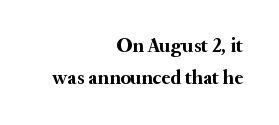
The image shows 20 px bold type, upright; set right-aligned, normal line spacing (1.58x), normal letter spacing, not underlined.
